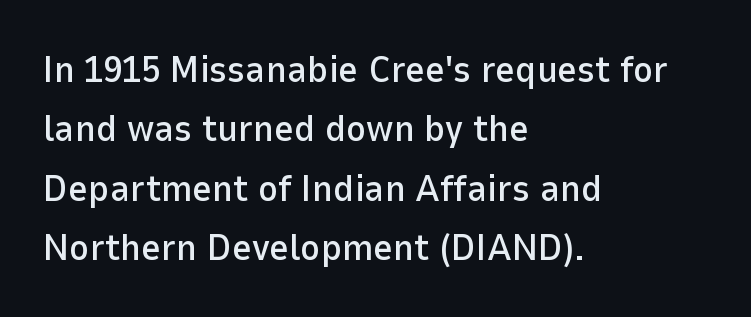
Unmarked baselines from the first word to the last. Serifs: no, the terminals of the letterforms are clean. Letter spacing: default. Left-aligned paragraph, ragged on the right. No italicization has been applied; the sample stays upright.
